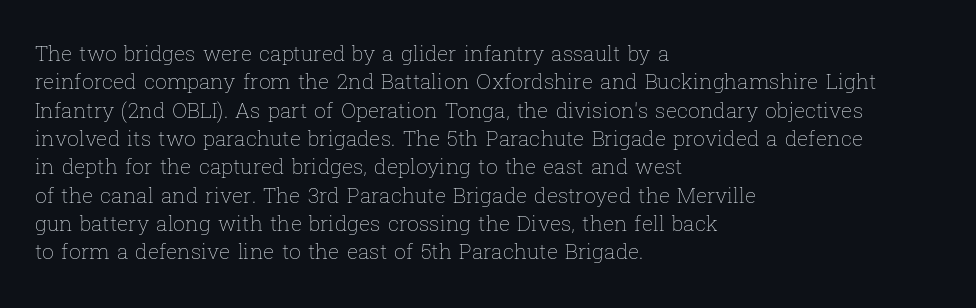
Evenly set lines give the paragraph a standard silhouette. Students, note that the glyphs here touch the page at normal intervals. In terms of posture, this sample is upright. Typeset ragged right — the left edge is the straight one.
